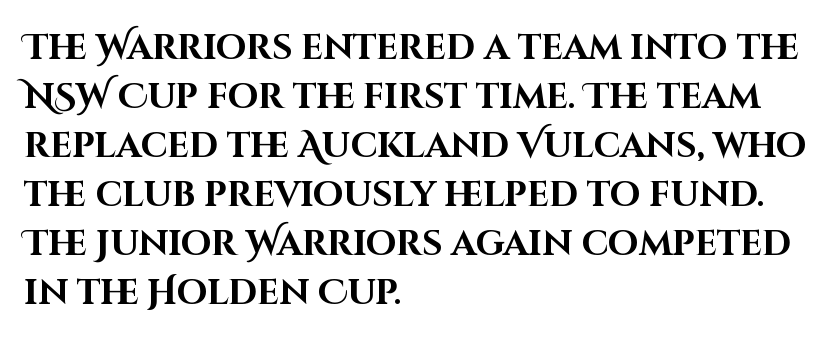
{"serif": "no", "italic": "no", "bold": "yes", "weight": "bold", "width": "normal", "stroke_contrast": "high", "x_height": "large", "monospaced": "no", "underline": "no", "align": "left", "line_spacing": "normal", "line_spacing_ratio": 1.4, "letter_spacing": "normal", "letter_spacing_em": 0.0, "glyph_px": 35}
